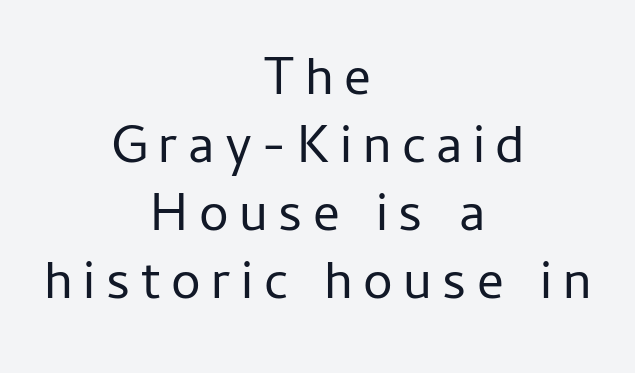
{"serif": "no", "italic": "no", "bold": "no", "weight": "regular", "width": "normal", "stroke_contrast": "low", "x_height": "medium", "monospaced": "no", "underline": "no", "align": "center", "line_spacing": "normal", "line_spacing_ratio": 1.28, "letter_spacing": "wide", "letter_spacing_em": 0.2, "glyph_px": 53}
